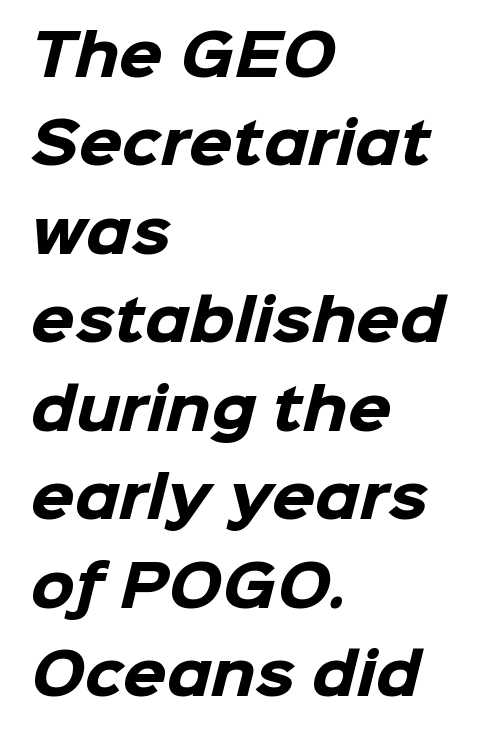
Q: Is the text bold? A: Yes.
Q: Is the typeface a serif or a sans-serif typeface? A: Sans-serif.
Q: Is the text underlined? A: No.
Q: How is the paragraph aligned? A: Left-aligned.
Q: Is the spacing between letters normal or unusually wide? A: Normal.
Q: Is the spacing between lines tight, normal or loose? A: Normal.
Q: Width (condensed, normal, or wide)? A: Normal.
Q: Stroke contrast? A: Low.
Q: x-height? A: Medium.
Q: Monospaced? A: No.
